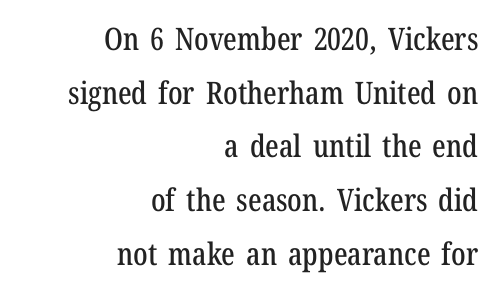
Q: Is the text italic (slanted)? A: No, it is upright.
Q: Is the typeface a serif or a sans-serif typeface? A: Serif.
Q: Is the text underlined? A: No.
Q: How is the paragraph aligned? A: Right-aligned.
Q: Is the spacing between letters normal or unusually wide? A: Normal.
Q: Width (condensed, normal, or wide)? A: Condensed.
Q: Stroke contrast? A: Low.
Q: x-height? A: Medium.
Q: Monospaced? A: No.
